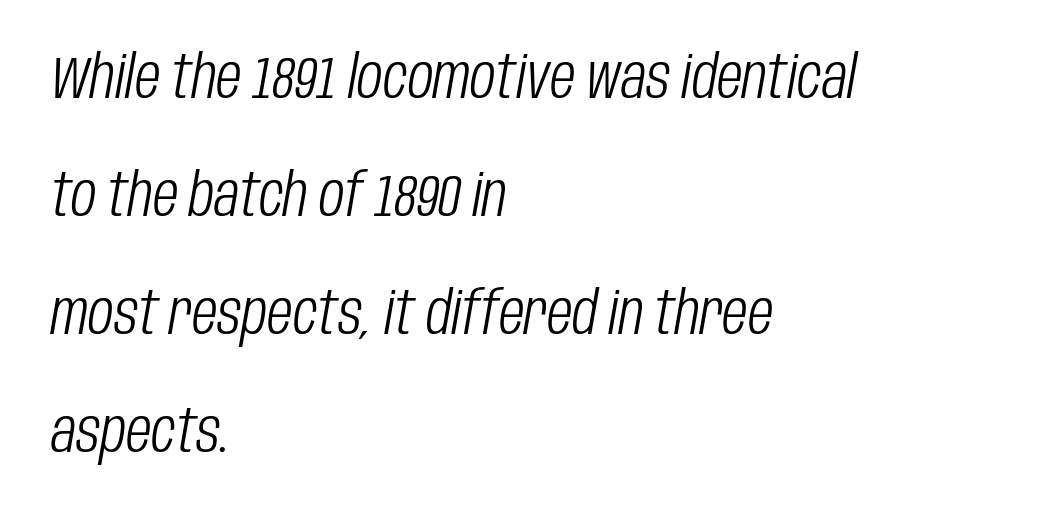
Q: Is the text bold? A: No.
Q: Is the text italic (slanted)? A: Yes, it leans right by about 10 degrees.
Q: Is the text underlined? A: No.
Q: How is the paragraph aligned? A: Left-aligned.
Q: Is the spacing between letters normal or unusually wide? A: Normal.
Q: Is the spacing between lines tight, normal or loose? A: Loose.
Q: Width (condensed, normal, or wide)? A: Condensed.
Q: Stroke contrast? A: Low.
Q: x-height? A: Large.
Q: Monospaced? A: No.
